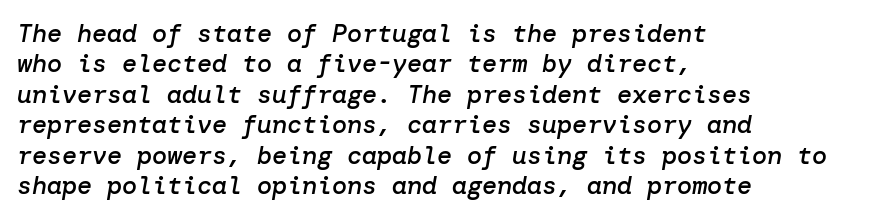
Unmarked baselines from the first word to the last. Between one letter and the next there's only the usual sliver of space. Compared with an ordinary text face, these strokes are moderately heavier — a semibold. Typeset ragged right — the left edge is the straight one. In terms of posture, this sample is oblique.
